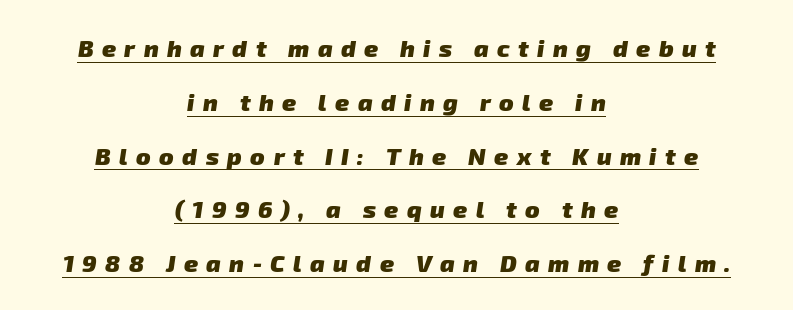
Q: Is the text bold? A: Yes.
Q: Is the text underlined? A: Yes.
Q: How is the paragraph aligned? A: Centered.
Q: Is the spacing between letters normal or unusually wide? A: Unusually wide.
Q: Is the spacing between lines tight, normal or loose? A: Loose.
